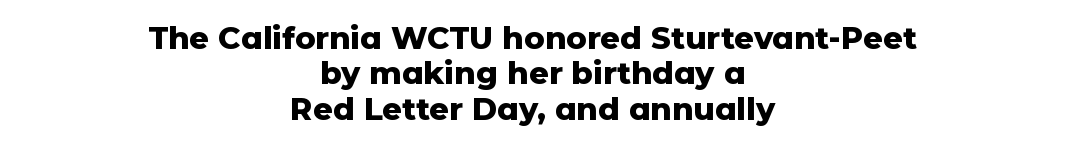
{"serif": "no", "italic": "no", "bold": "yes", "weight": "heavy", "width": "normal", "stroke_contrast": "low", "x_height": "medium", "monospaced": "no", "underline": "no", "align": "center", "line_spacing": "tight", "line_spacing_ratio": 1.14, "letter_spacing": "normal", "letter_spacing_em": 0.0, "glyph_px": 31}
